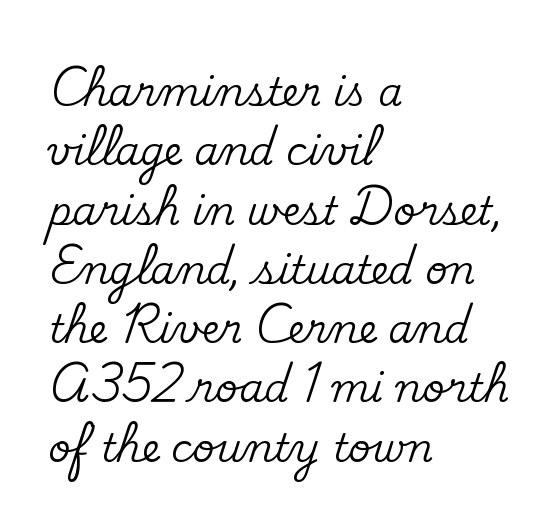
{"width": "normal", "stroke_contrast": "medium", "x_height": "small", "monospaced": "no", "underline": "no", "align": "left", "line_spacing": "normal", "line_spacing_ratio": 1.52, "letter_spacing": "normal", "letter_spacing_em": 0.0, "glyph_px": 39}
